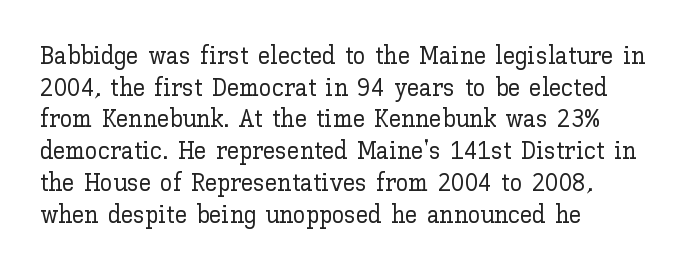
{"italic": "no", "underline": "no", "align": "left", "line_spacing": "normal", "line_spacing_ratio": 1.27, "letter_spacing": "normal", "letter_spacing_em": 0.0, "glyph_px": 25}
